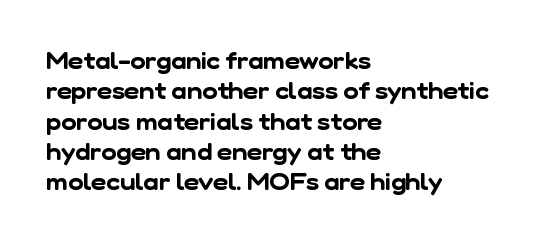
The image shows 23 px text type; set left-aligned, normal line spacing (1.32x), normal letter spacing, not underlined.
